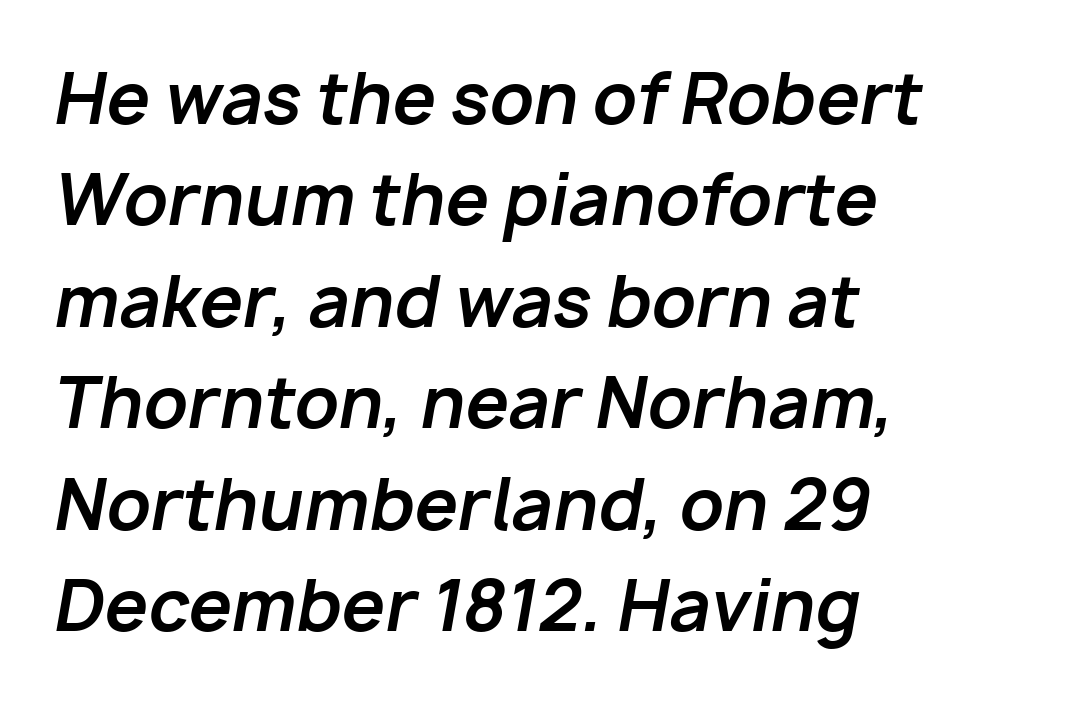
{"italic": "yes", "lean": "right", "slant_degrees": 10, "bold": "yes", "weight": "bold", "width": "normal", "stroke_contrast": "low", "x_height": "medium", "monospaced": "no", "underline": "no", "align": "left", "line_spacing": "normal", "line_spacing_ratio": 1.47, "letter_spacing": "normal", "letter_spacing_em": 0.0, "glyph_px": 69}
